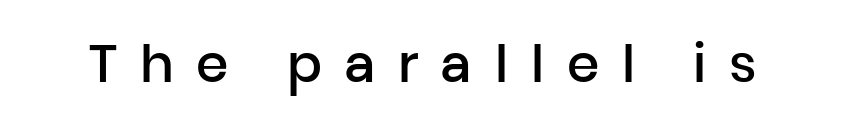
{"serif": "no", "italic": "no", "bold": "semi", "weight": "semibold", "width": "normal", "stroke_contrast": "low", "x_height": "medium", "monospaced": "no", "underline": "no", "letter_spacing": "wide", "letter_spacing_em": 0.44, "glyph_px": 52}
